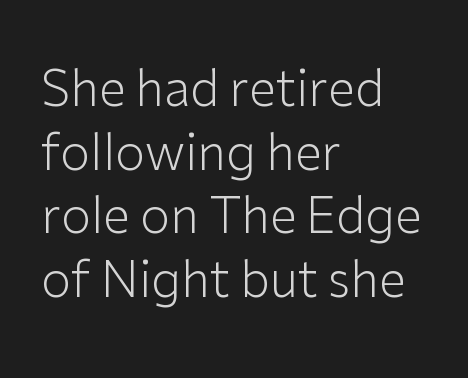
The image shows 49 px light sans-serif type, upright; set left-aligned, normal line spacing (1.3x), normal letter spacing, not underlined; low stroke contrast and a medium x-height.
